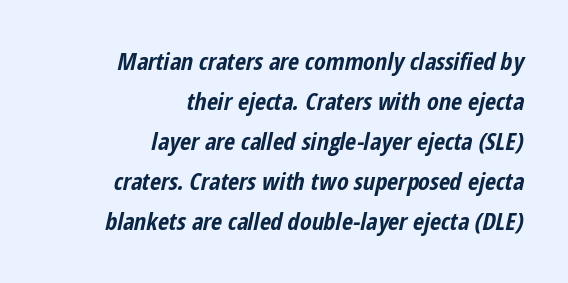
{"italic": "yes", "lean": "right", "slant_degrees": 12, "bold": "yes", "underline": "no", "align": "right", "line_spacing": "normal", "line_spacing_ratio": 1.67, "letter_spacing": "normal", "letter_spacing_em": 0.0, "glyph_px": 24}
